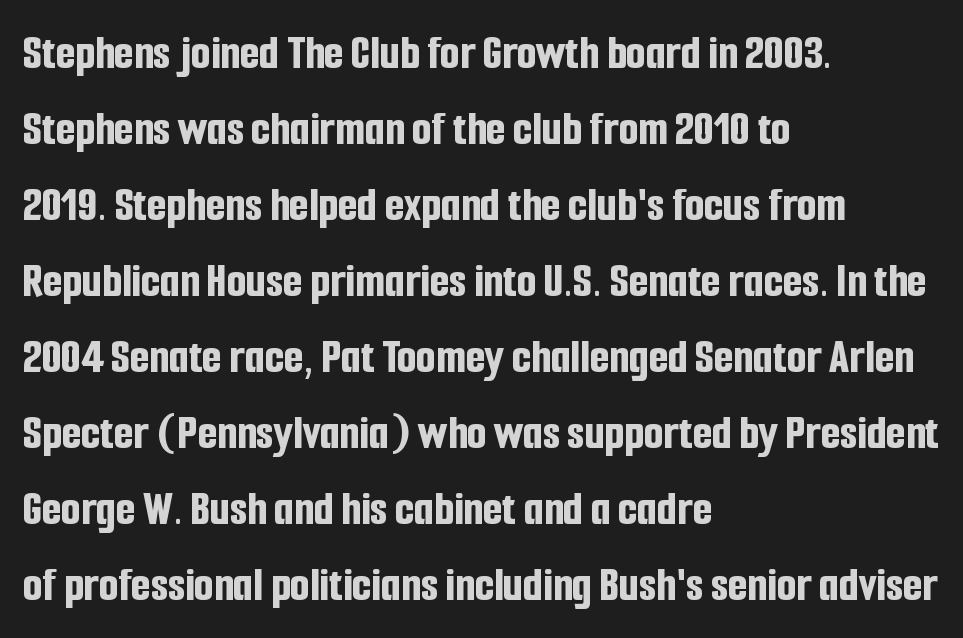
Here the designer chose a conventional face with non-uniform glyph widths. The glyphs have the mass of a bold cut. A typesetter would label this face a sans. Nobody drew a line under any word here.
